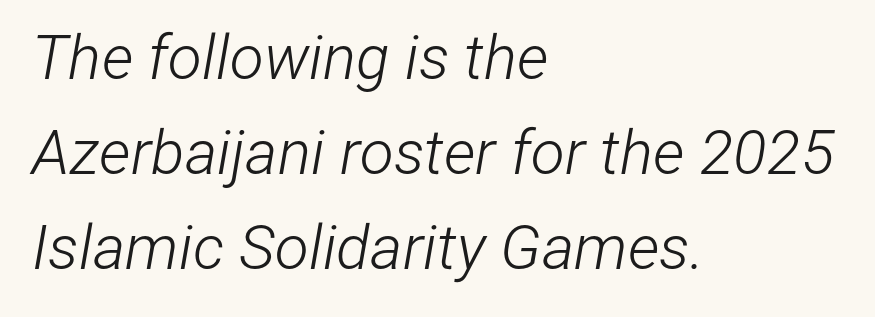
A bare baseline throughout the passage. Notice how the passage keeps a crisp vertical edge on the left only. Ink coverage per letter is moderate at most. If you drew a line through each stem, it would be angled. The face used here is rendered with its standard letterfit.
